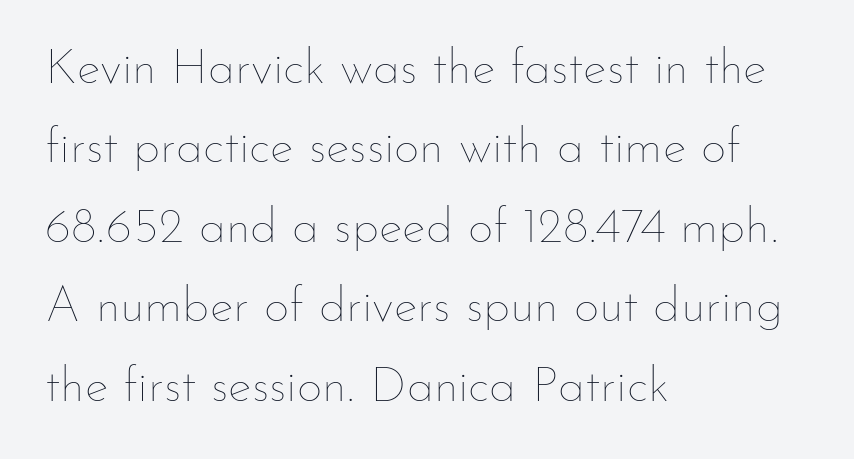
A normal amount of white space separates one row of letters from the next. Rendered with straight, roman letterforms. Check under the words: just untouched page. The lines in this sample share a left origin and differ only in where they stop. Does extra space separate the letters? No, they use regular spacing.
